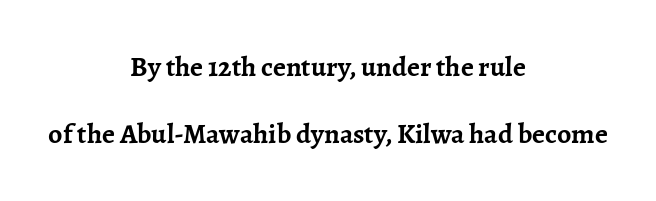
One-word summary of the alignment: center. Proportional: the letters do not fall into vertical columns. The space directly below the letters is spotless. In terms of weight, the rendering is a true, heavy bold.
